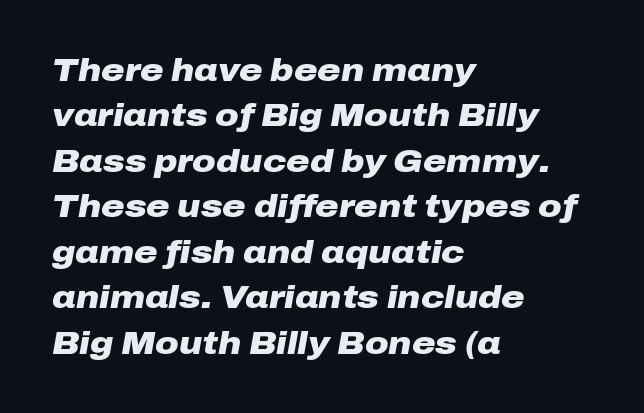
Q: Is the text bold? A: Yes.
Q: Is the text italic (slanted)? A: Yes, it leans right by about 10 degrees.
Q: Is the text underlined? A: No.
Q: How is the paragraph aligned? A: Left-aligned.
Q: Is the spacing between letters normal or unusually wide? A: Normal.
Q: Is the spacing between lines tight, normal or loose? A: Normal.
Q: Width (condensed, normal, or wide)? A: Wide.
Q: Stroke contrast? A: Low.
Q: x-height? A: Medium.
Q: Monospaced? A: No.
